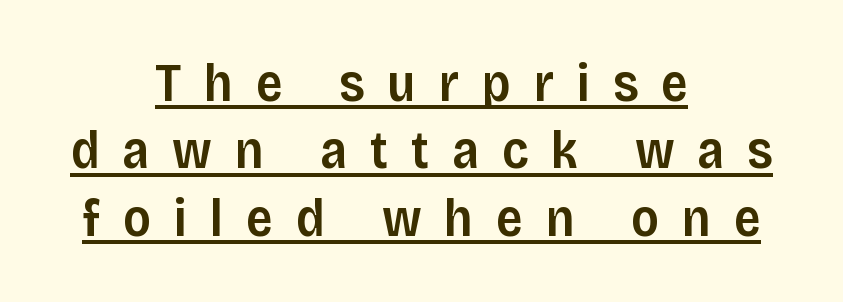
Q: Is the text bold? A: Semi-bold.
Q: Is the text italic (slanted)? A: No, it is upright.
Q: Is the typeface a serif or a sans-serif typeface? A: Sans-serif.
Q: Is the text underlined? A: Yes.
Q: How is the paragraph aligned? A: Centered.
Q: Is the spacing between letters normal or unusually wide? A: Unusually wide.
Q: Is the spacing between lines tight, normal or loose? A: Normal.
Q: Width (condensed, normal, or wide)? A: Normal.
Q: Stroke contrast? A: Low.
Q: x-height? A: Large.
Q: Monospaced? A: No.
